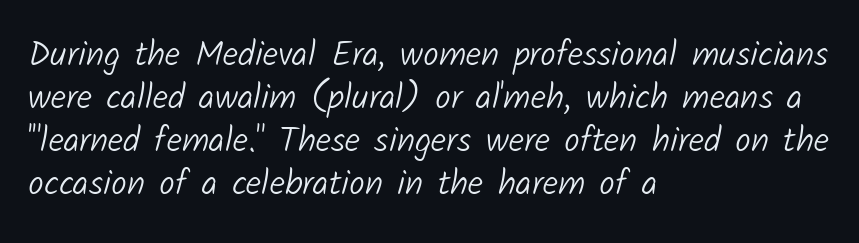
The image shows 35 px light sans-serif type; set left-aligned, line spacing 1.23x, normal letter spacing, not underlined; low stroke contrast and a medium x-height.
